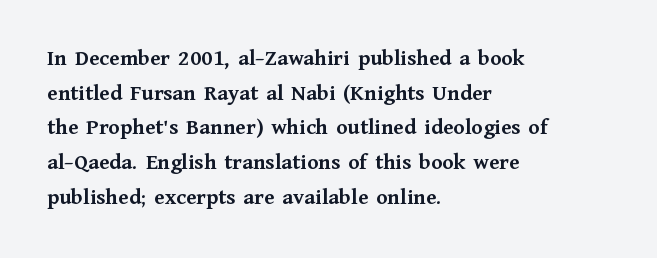
The image shows 23 px bold type, upright; set left-aligned, normal line spacing (1.51x), normal letter spacing, not underlined.
